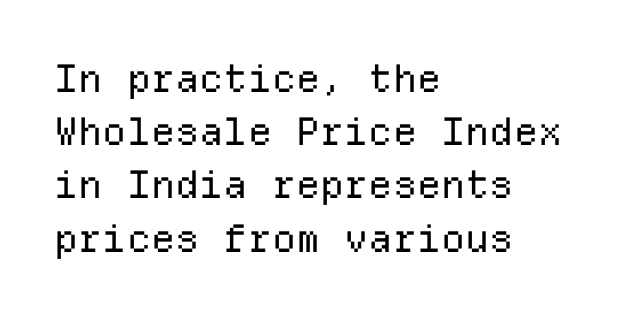
The image shows 38 px regular-weight sans-serif type, upright, monospaced; set left-aligned, normal line spacing (1.4x), normal letter spacing, not underlined; low stroke contrast and a medium x-height.
